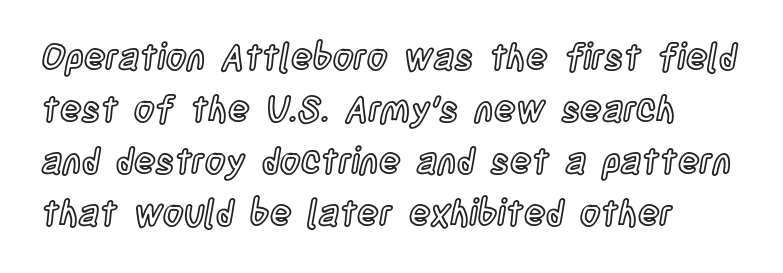
{"width": "condensed", "x_height": "large", "monospaced": "no", "underline": "no", "align": "left", "line_spacing": "normal", "line_spacing_ratio": 1.44, "letter_spacing": "normal", "letter_spacing_em": 0.0, "glyph_px": 36}
